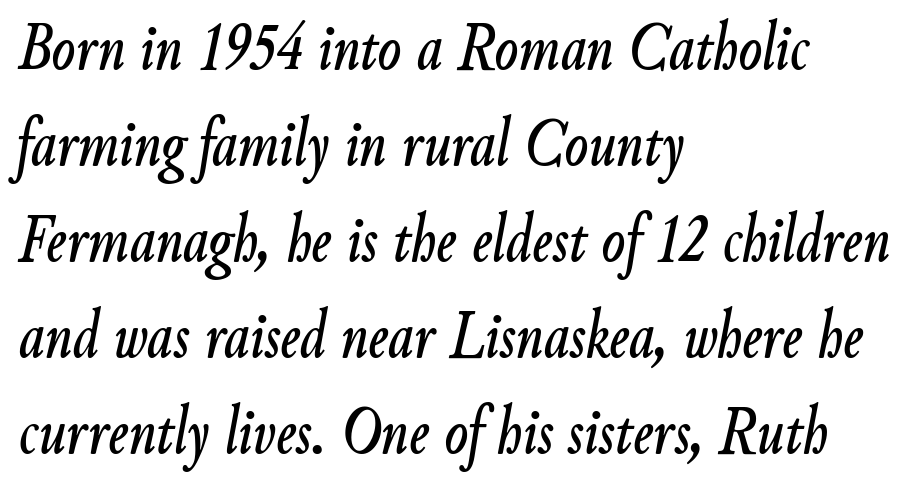
The image shows 69 px condensed type, italic (leaning right); set left-aligned, normal line spacing (1.39x), normal letter spacing, not underlined; low stroke contrast and a small x-height.
